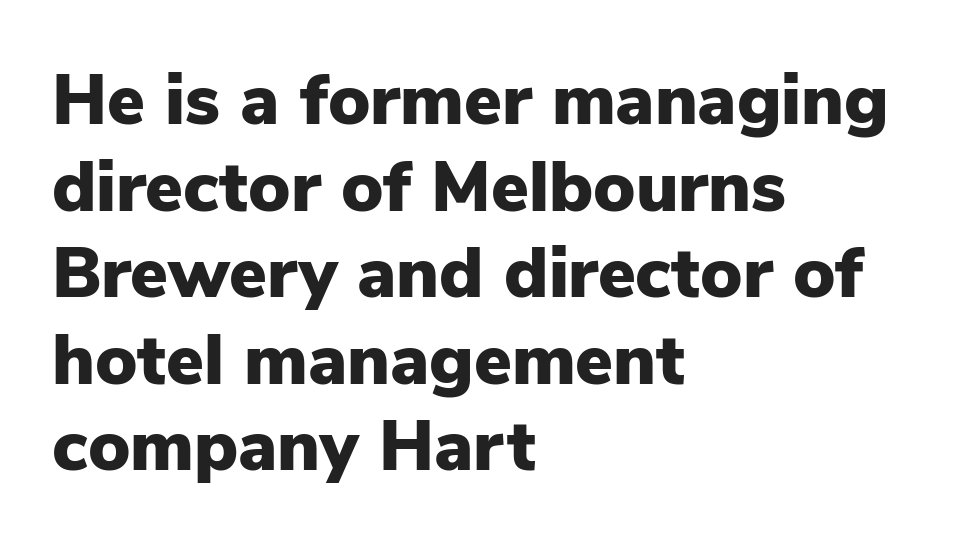
Posture: vertical. The space directly below the letters is spotless. Typographically, this falls in the sans-serif category. A full-strength bold gives these letters their thick strokes. Think of a printed novel: that variable character pitch is what you see here. The setting favours the left margin, as ordinary paragraphs usually do.
